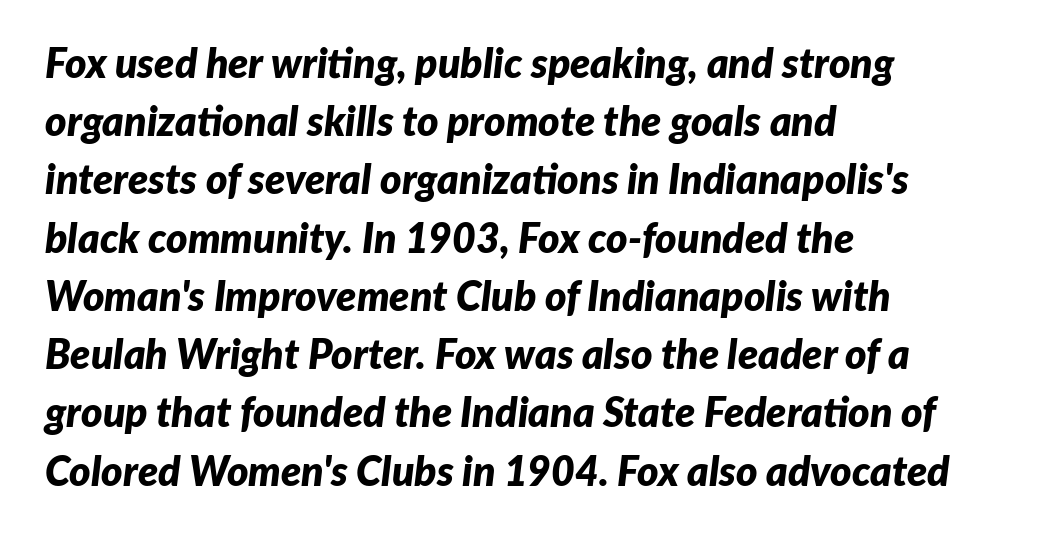
{"italic": "yes", "lean": "right", "slant_degrees": 7, "bold": "yes", "weight": "bold", "width": "normal", "stroke_contrast": "low", "x_height": "medium", "monospaced": "no", "underline": "no", "align": "left", "line_spacing": "normal", "line_spacing_ratio": 1.42, "letter_spacing": "normal", "letter_spacing_em": 0.0, "glyph_px": 41}
